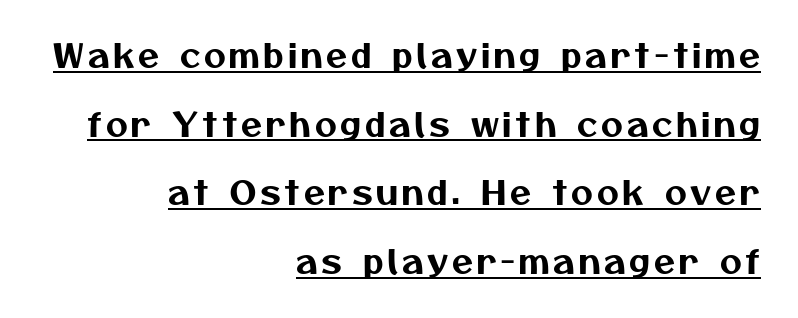
{"serif": "no", "width": "normal", "stroke_contrast": "medium", "x_height": "medium", "monospaced": "no", "underline": "yes", "align": "right", "line_spacing": "loose", "line_spacing_ratio": 2.02, "glyph_px": 34}
